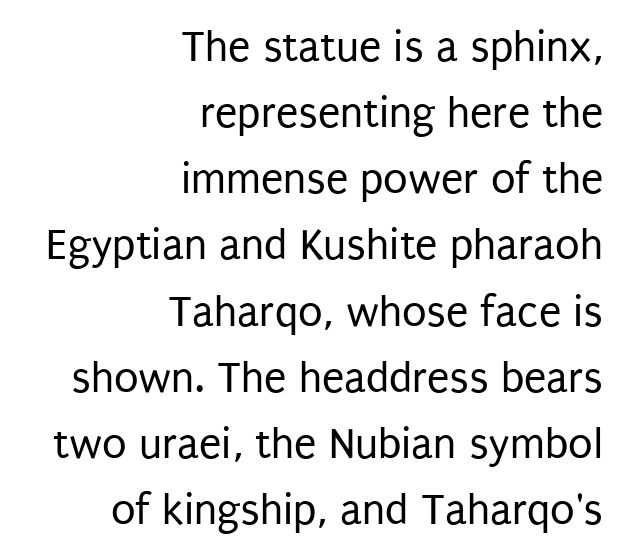
The image shows 45 px regular-weight, condensed sans-serif type, upright; set right-aligned, normal line spacing (1.47x), normal letter spacing, not underlined; low stroke contrast and a large x-height.
